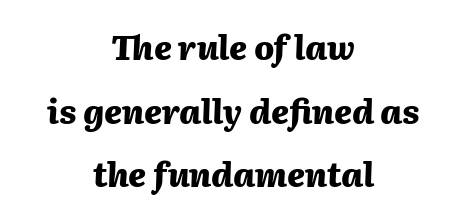
Q: Is the text bold? A: Yes.
Q: Is the text italic (slanted)? A: Yes, it leans right by about 2 degrees.
Q: Is the text underlined? A: No.
Q: How is the paragraph aligned? A: Centered.
Q: Is the spacing between letters normal or unusually wide? A: Normal.
Q: Is the spacing between lines tight, normal or loose? A: Loose.
Q: Width (condensed, normal, or wide)? A: Normal.
Q: Stroke contrast? A: Medium.
Q: x-height? A: Medium.
Q: Monospaced? A: No.
